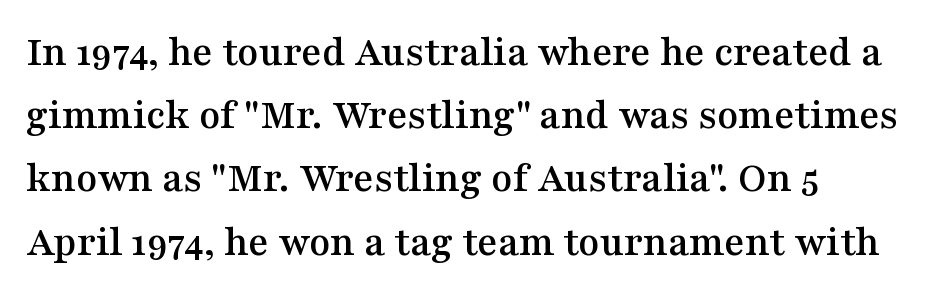
Does extra space separate the letters? No, they use regular spacing. This is serif lettering, the kind often seen in printed books. The line-height multiplier appears to be the usual default. A clean baseline with only descenders dipping below it.
